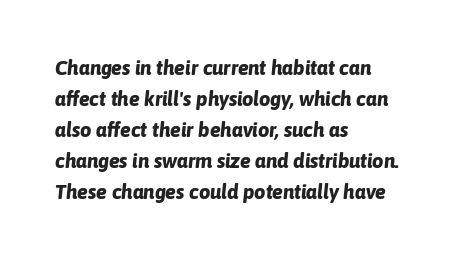
Leading matches the norm, producing a regular column. This is oblique type, the kind used for emphasis or titles. Caption: multi-line text, flush left, ragged right. Descender tails drop into unmarked territory.
